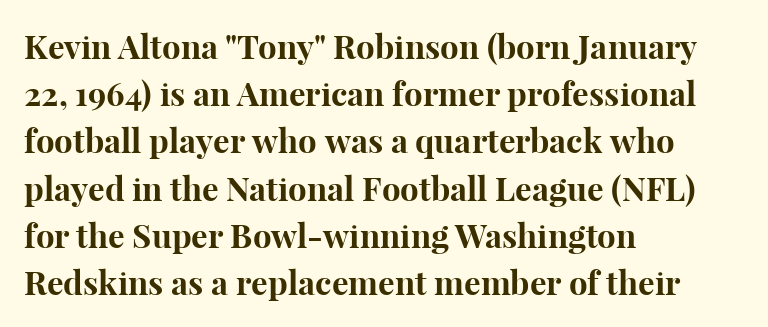
{"serif": "yes", "italic": "no", "bold": "yes", "weight": "bold", "width": "normal", "stroke_contrast": "high", "x_height": "medium", "monospaced": "no", "underline": "no", "align": "left", "line_spacing": "normal", "line_spacing_ratio": 1.43, "letter_spacing": "normal", "letter_spacing_em": 0.0, "glyph_px": 33}
